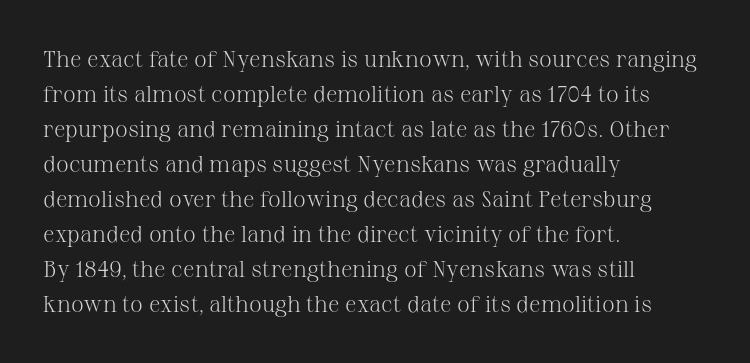
Q: Is the text bold? A: No.
Q: Is the text italic (slanted)? A: No, it is upright.
Q: Is the text underlined? A: No.
Q: How is the paragraph aligned? A: Left-aligned.
Q: Is the spacing between letters normal or unusually wide? A: Normal.
Q: Is the spacing between lines tight, normal or loose? A: Normal.
